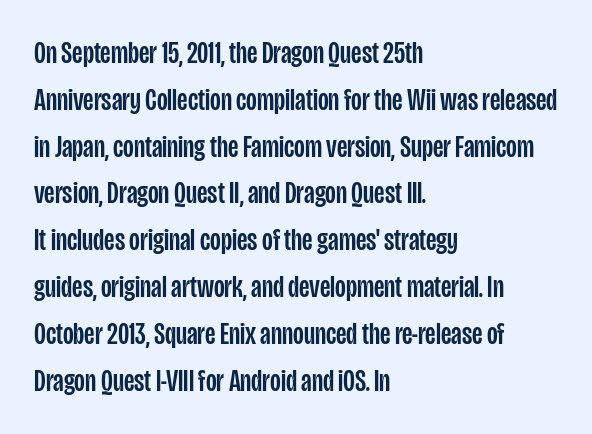
Character widths vary here, with narrow letters taking less room than wide ones. Posture: straight, roman, zero tilt. The passage is arranged the way most books set body copy — flush left. The glyphs are unaccompanied by any horizontal stroke below them. Check where the strokes stop: nothing finishes them off — pure sans. The passage shown stacks its lines at a standard gap.
